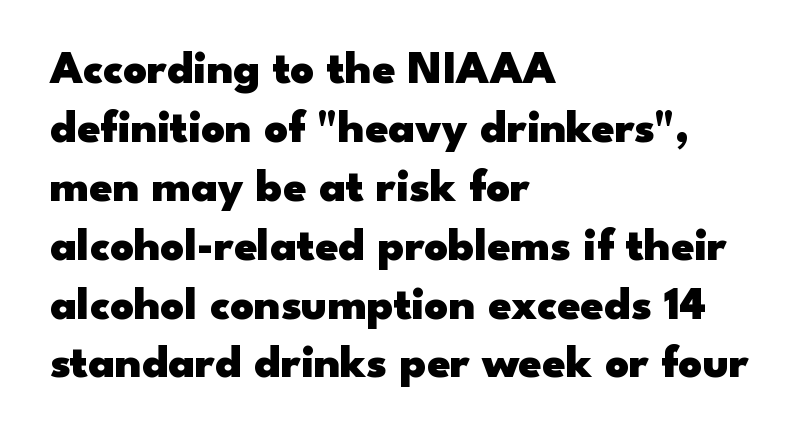
Q: Is the text bold? A: Yes.
Q: Is the text italic (slanted)? A: No, it is upright.
Q: Is the typeface a serif or a sans-serif typeface? A: Sans-serif.
Q: Is the text underlined? A: No.
Q: How is the paragraph aligned? A: Left-aligned.
Q: Is the spacing between letters normal or unusually wide? A: Normal.
Q: Is the spacing between lines tight, normal or loose? A: Normal.
Q: Width (condensed, normal, or wide)? A: Wide.
Q: Stroke contrast? A: Low.
Q: x-height? A: Small.
Q: Monospaced? A: No.
